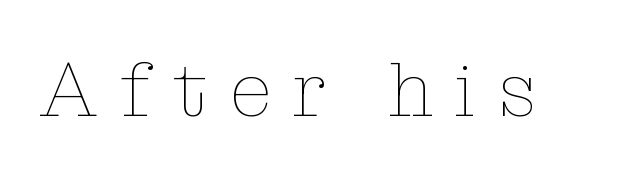
The image shows 78 px thin type, upright; set unusually wide letter spacing (+0.28 em), not underlined; low stroke contrast and a medium x-height.
